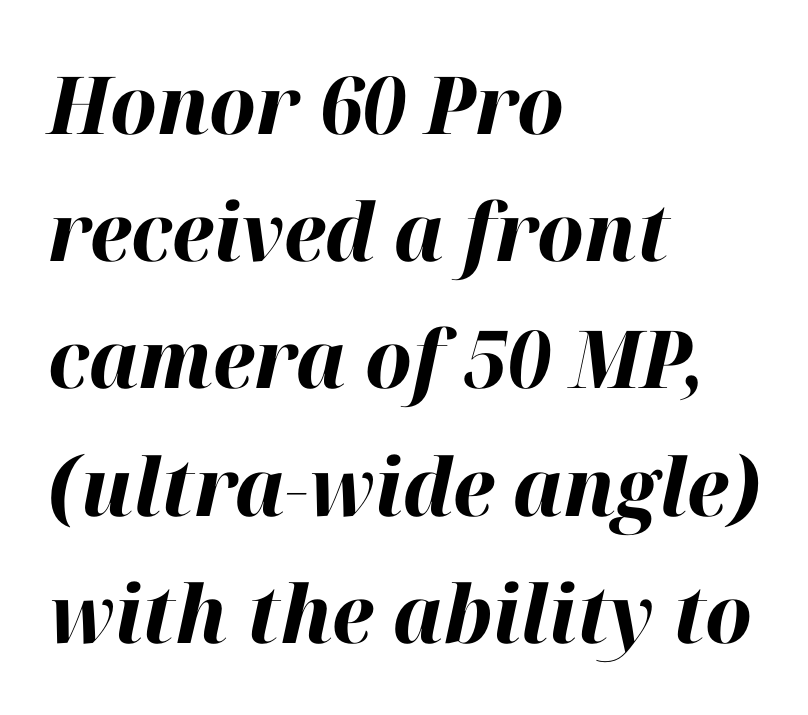
The image shows 80 px bold type, italic (leaning right); set left-aligned, normal line spacing (1.59x), normal letter spacing, not underlined; high stroke contrast and a medium x-height.
